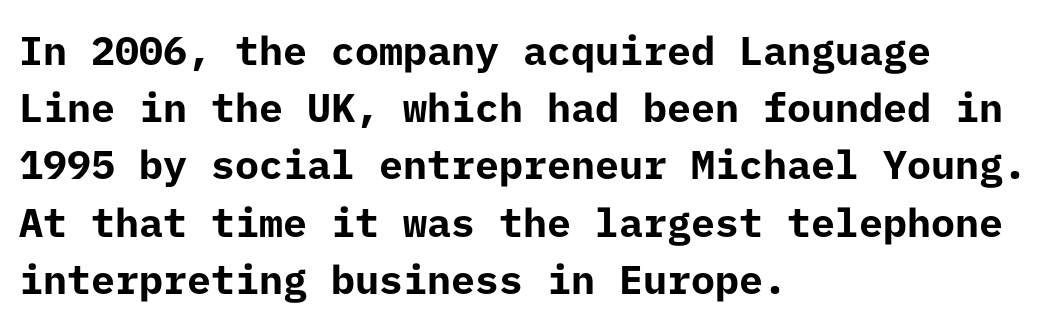
{"serif": "no", "italic": "no", "bold": "yes", "weight": "bold", "width": "normal", "stroke_contrast": "low", "x_height": "medium", "underline": "no", "align": "left", "line_spacing": "normal", "line_spacing_ratio": 1.43, "letter_spacing": "normal", "letter_spacing_em": 0.0, "glyph_px": 40}
